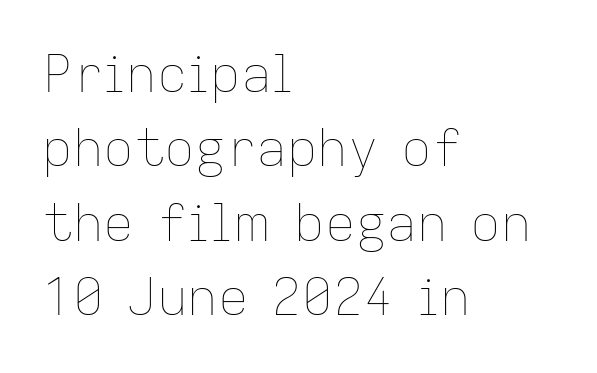
The image shows 51 px thin type, upright; set left-aligned, normal line spacing (1.46x), normal letter spacing, not underlined; low stroke contrast and a medium x-height.
